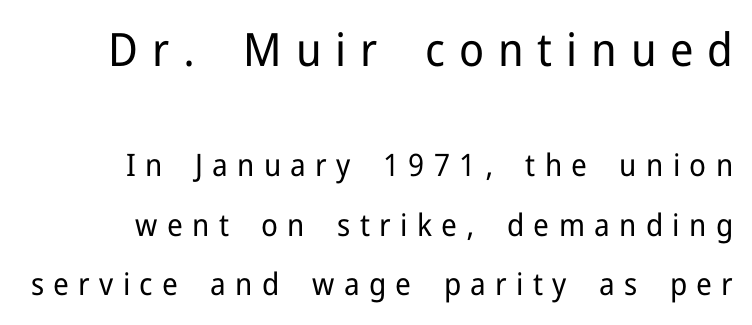
{"serif": "no", "italic": "no", "bold": "no", "weight": "regular", "width": "normal", "stroke_contrast": "low", "x_height": "medium", "monospaced": "no", "underline": "no", "line_spacing": "loose", "line_spacing_ratio": 1.92, "letter_spacing": "wide", "letter_spacing_em": 0.3, "larger_block": "first", "size_ratio": 1.48, "glyph_px": 46}
